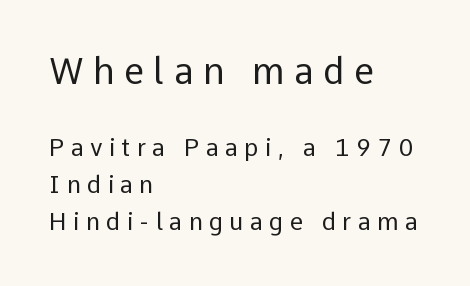
{"serif": "no", "italic": "no", "bold": "no", "weight": "regular", "width": "normal", "stroke_contrast": "low", "x_height": "medium", "monospaced": "no", "underline": "no", "align": "left", "line_spacing": "normal", "line_spacing_ratio": 1.54, "letter_spacing": "wide", "letter_spacing_em": 0.26, "larger_block": "first", "size_ratio": 1.5, "glyph_px": 36}
